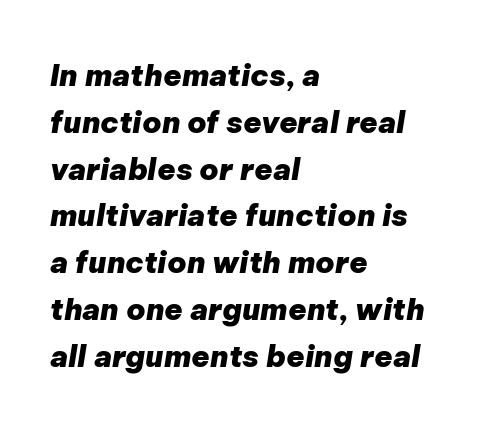
Horizontal bands of white between lines are of average thickness. The string is rendered with underlining switched off. Nothing unusual about the tracking: characters are spaced as the font intends. This sample has the flowing, uneven cadence of proportional lettering.
